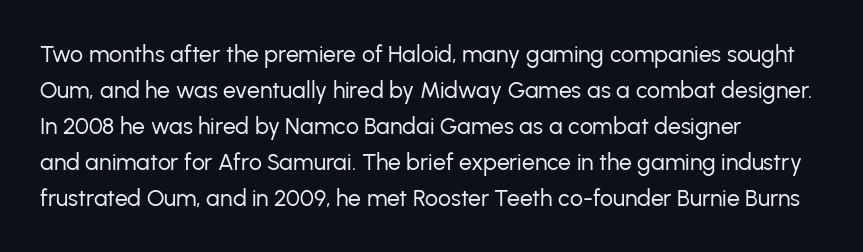
Q: Is the text bold? A: No.
Q: Is the text italic (slanted)? A: No, it is upright.
Q: Is the text underlined? A: No.
Q: How is the paragraph aligned? A: Left-aligned.
Q: Is the spacing between letters normal or unusually wide? A: Normal.
Q: Is the spacing between lines tight, normal or loose? A: Normal.
